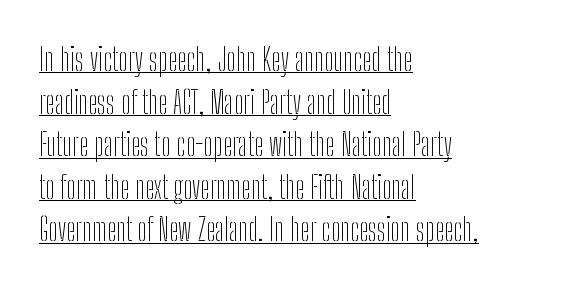
Reading down the block, your eye returns to a fixed left position each line. Stems and bowls with no extra thickness — not bold. The lettering stays uniformly vertical, giving the passage a roman look. Proportional: the letters do not fall into vertical columns. The gaps between neighbouring characters are ordinary and unremarkable. The font family rendered here belongs to the sans-serif group.
